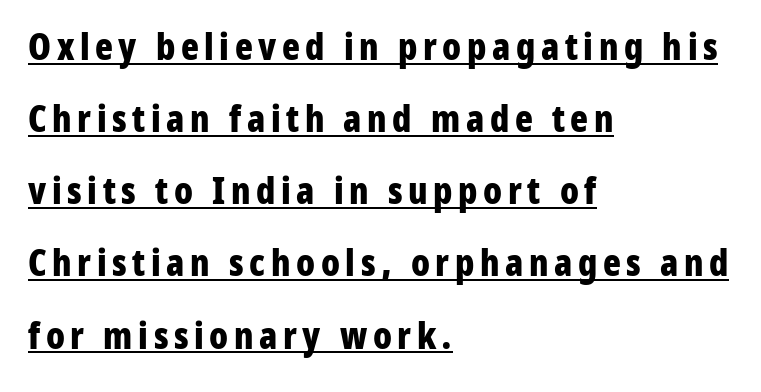
Q: Is the text bold? A: Yes.
Q: Is the text italic (slanted)? A: No, it is upright.
Q: Is the typeface a serif or a sans-serif typeface? A: Sans-serif.
Q: Is the text underlined? A: Yes.
Q: How is the paragraph aligned? A: Left-aligned.
Q: Is the spacing between lines tight, normal or loose? A: Loose.
Q: Width (condensed, normal, or wide)? A: Condensed.
Q: Stroke contrast? A: Low.
Q: x-height? A: Medium.
Q: Monospaced? A: No.
